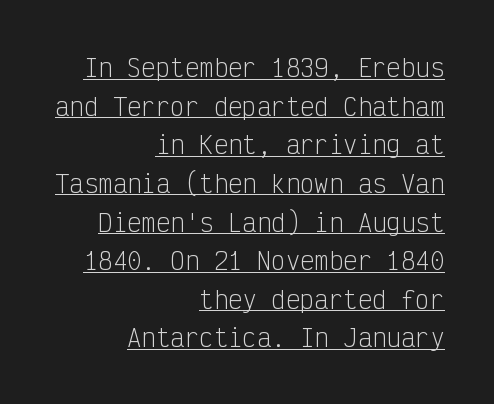
The lines are quadded right. The strokes are not fattened; the text isn't bold. Leading matches the norm, producing a regular column. Caption: standard tracking, unaltered.
